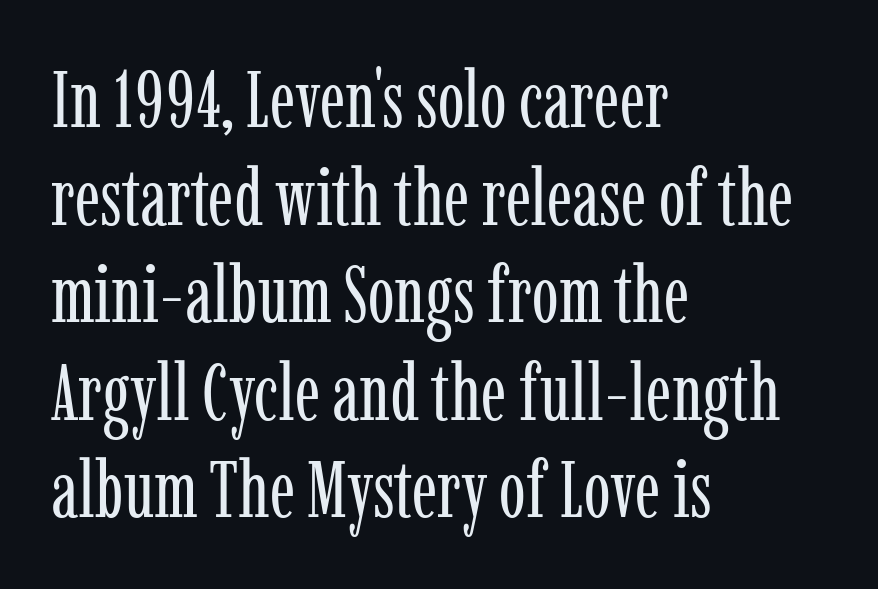
The image shows 80 px regular-weight, condensed serif type, upright; set left-aligned, line spacing 1.22x, normal letter spacing, not underlined; low stroke contrast and a medium x-height.
